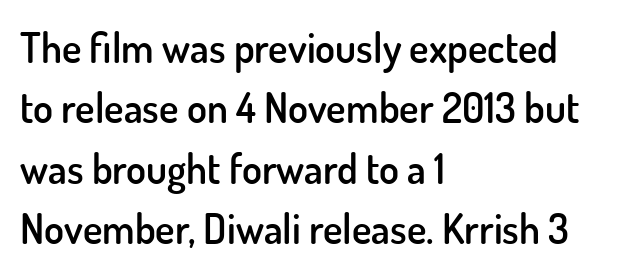
{"serif": "no", "italic": "no", "bold": "semi", "weight": "semibold", "width": "normal", "stroke_contrast": "low", "x_height": "small", "monospaced": "no", "underline": "no", "align": "left", "line_spacing": "normal", "line_spacing_ratio": 1.47, "letter_spacing": "normal", "letter_spacing_em": 0.0, "glyph_px": 41}
